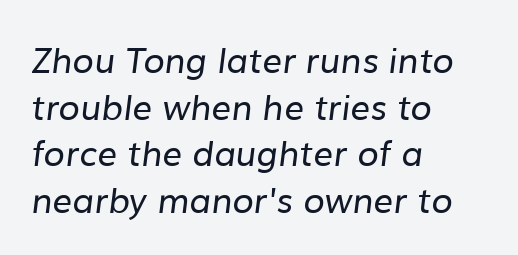
The vertical gap from one line to the next is medium. Line beginnings align vertically; line endings do not. Ink coverage per letter is moderate at most. Descenders are the only things crossing below the line. Serif or sans? Sans — the stroke terminals are bare.
